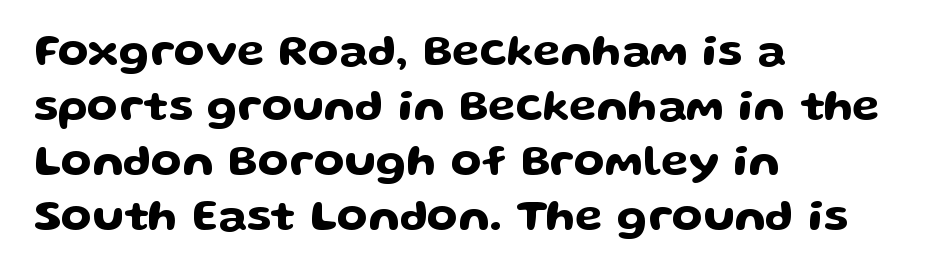
Q: Is the text italic (slanted)? A: No, it is upright.
Q: Is the typeface a serif or a sans-serif typeface? A: Sans-serif.
Q: Is the text underlined? A: No.
Q: How is the paragraph aligned? A: Left-aligned.
Q: Is the spacing between letters normal or unusually wide? A: Normal.
Q: Width (condensed, normal, or wide)? A: Wide.
Q: Stroke contrast? A: Low.
Q: x-height? A: Medium.
Q: Monospaced? A: No.
